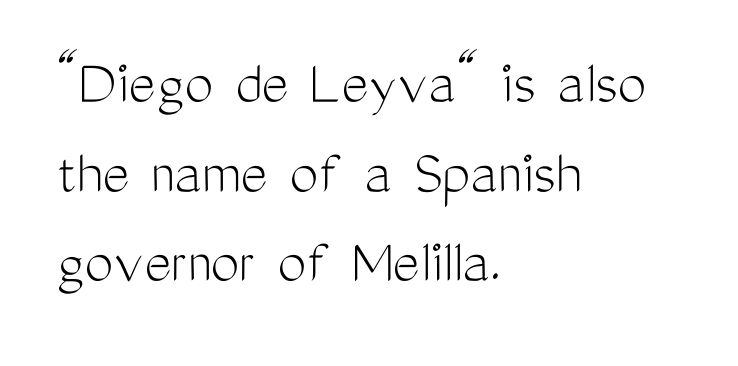
The weight would be labelled regular, book, light, or lighter still. The font family rendered here belongs to the sans-serif group. The face used here is proportionally spaced, like ordinary book or web type. A typesetter would mark this as roman, not italic.
